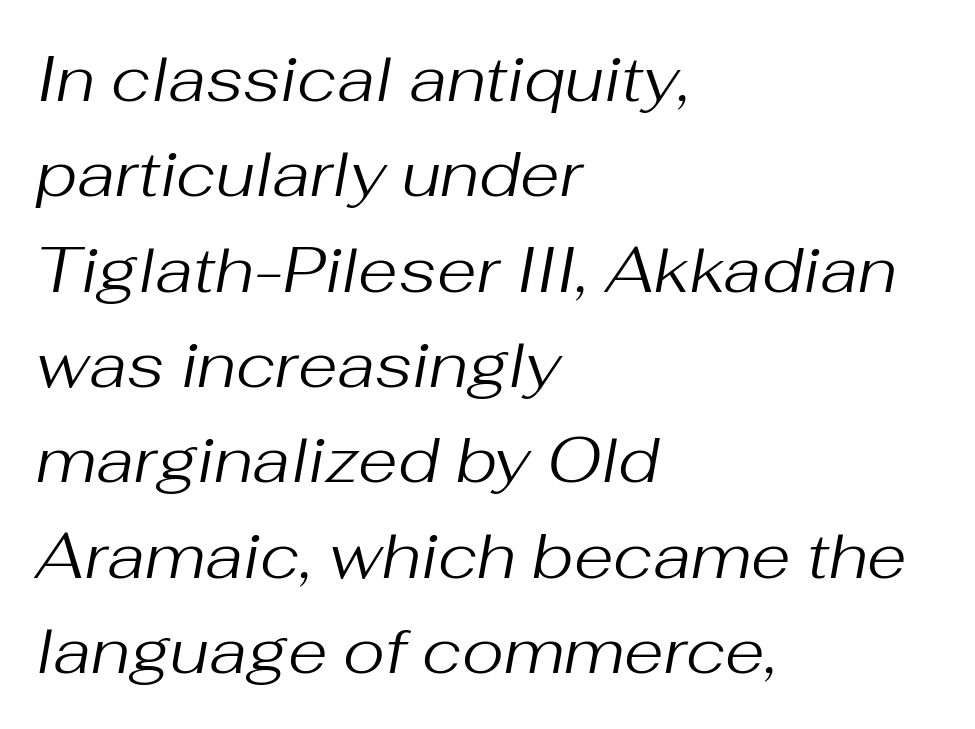
It's the slanting kind of type. Weight: in the light-to-regular range. Does extra space separate the letters? No, they use regular spacing. Do the characters align in a grid? No, the font is proportional. Check under the words: just untouched page. Regular leading.
